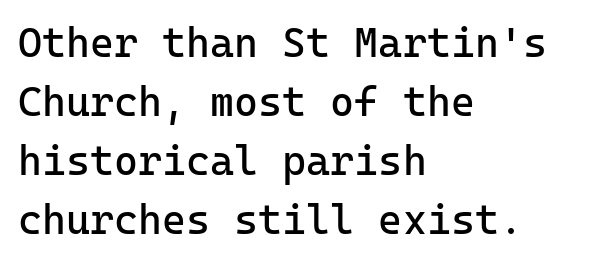
Q: Is the text bold? A: No.
Q: Is the text italic (slanted)? A: No, it is upright.
Q: Is the typeface a serif or a sans-serif typeface? A: Sans-serif.
Q: Is the text underlined? A: No.
Q: How is the paragraph aligned? A: Left-aligned.
Q: Is the spacing between letters normal or unusually wide? A: Normal.
Q: Is the spacing between lines tight, normal or loose? A: Normal.
Q: Width (condensed, normal, or wide)? A: Normal.
Q: Stroke contrast? A: Low.
Q: x-height? A: Medium.
Q: Monospaced? A: Yes.
